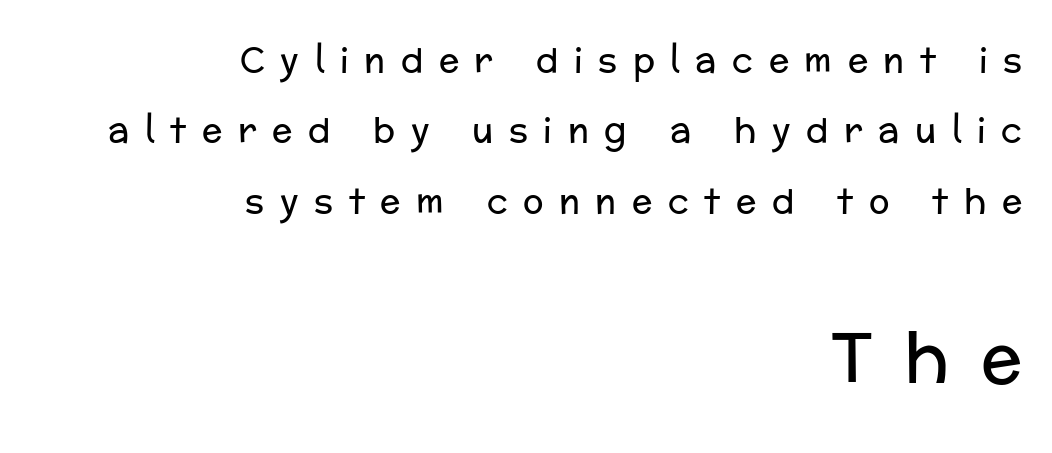
The image shows 69 px regular-weight sans-serif type, upright; set right-aligned, loose line spacing (2.07x), unusually wide letter spacing (+0.46 em), not underlined; the second (bottom) block is 2.03x larger; low stroke contrast and a medium x-height.
